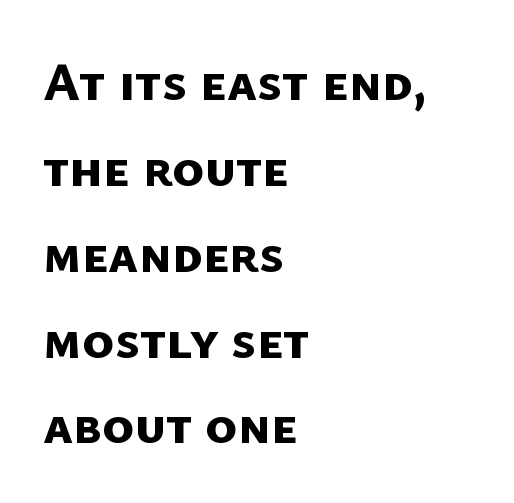
The image shows 54 px bold sans-serif type; set left-aligned, normal line spacing (1.59x), normal letter spacing, not underlined; low stroke contrast and a medium x-height.
